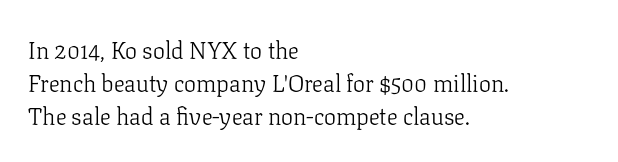
Q: Is the text bold? A: No.
Q: Is the text italic (slanted)? A: No, it is upright.
Q: Is the text underlined? A: No.
Q: How is the paragraph aligned? A: Left-aligned.
Q: Is the spacing between letters normal or unusually wide? A: Normal.
Q: Is the spacing between lines tight, normal or loose? A: Normal.
